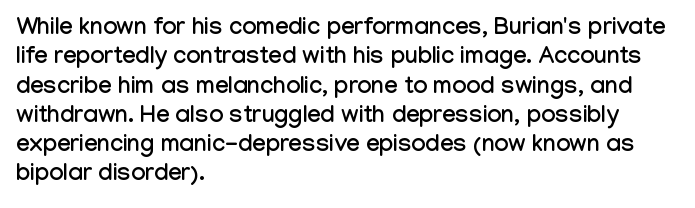
Q: Is the text italic (slanted)? A: No, it is upright.
Q: Is the text underlined? A: No.
Q: How is the paragraph aligned? A: Left-aligned.
Q: Is the spacing between letters normal or unusually wide? A: Normal.
